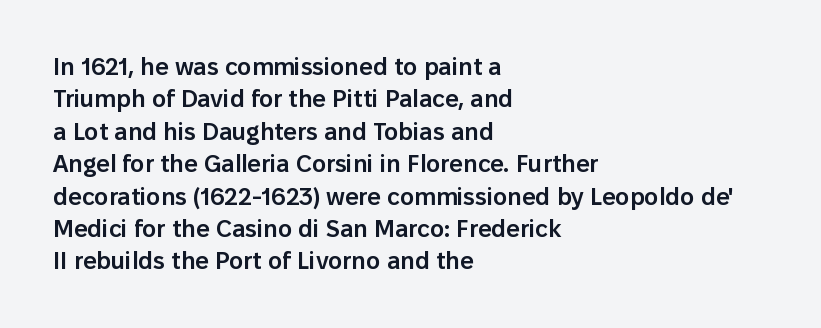
Q: Is the text bold? A: Semi-bold.
Q: Is the text italic (slanted)? A: No, it is upright.
Q: Is the text underlined? A: No.
Q: How is the paragraph aligned? A: Left-aligned.
Q: Is the spacing between letters normal or unusually wide? A: Normal.
Q: Is the spacing between lines tight, normal or loose? A: Normal.
